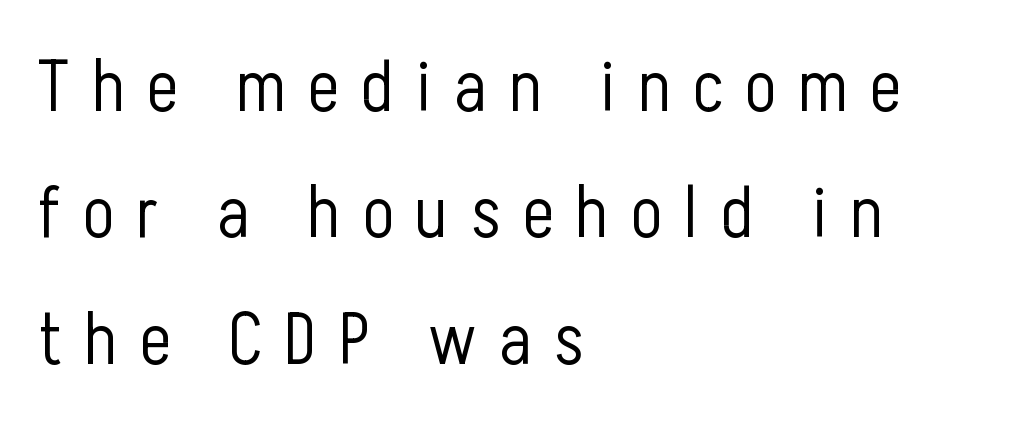
Q: Is the text bold? A: No.
Q: Is the text italic (slanted)? A: No, it is upright.
Q: Is the typeface a serif or a sans-serif typeface? A: Sans-serif.
Q: Is the text underlined? A: No.
Q: How is the paragraph aligned? A: Left-aligned.
Q: Is the spacing between letters normal or unusually wide? A: Unusually wide.
Q: Width (condensed, normal, or wide)? A: Condensed.
Q: Stroke contrast? A: Low.
Q: x-height? A: Medium.
Q: Monospaced? A: No.
